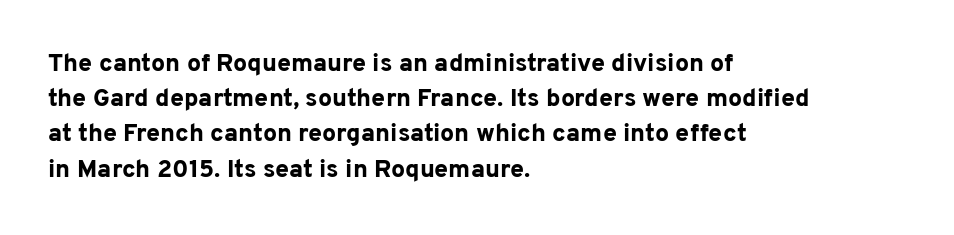
{"italic": "no", "bold": "yes", "underline": "no", "align": "left", "line_spacing": "normal", "line_spacing_ratio": 1.41, "letter_spacing": "normal", "letter_spacing_em": 0.0, "glyph_px": 25}
